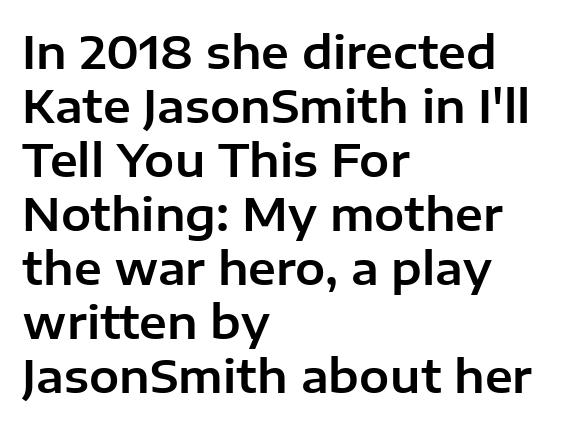
{"serif": "no", "italic": "no", "width": "normal", "stroke_contrast": "low", "x_height": "medium", "monospaced": "no", "underline": "no", "align": "left", "line_spacing_ratio": 1.2, "letter_spacing": "normal", "letter_spacing_em": 0.0, "glyph_px": 45}
